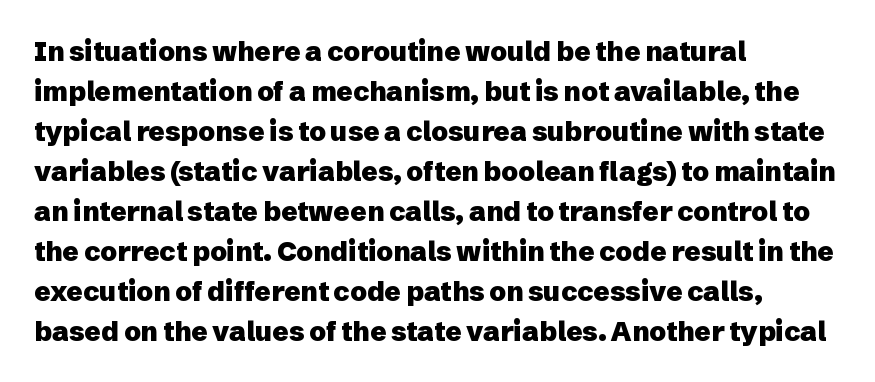
Q: Is the text bold? A: Yes.
Q: Is the text italic (slanted)? A: No, it is upright.
Q: Is the text underlined? A: No.
Q: How is the paragraph aligned? A: Left-aligned.
Q: Is the spacing between letters normal or unusually wide? A: Normal.
Q: Is the spacing between lines tight, normal or loose? A: Normal.
